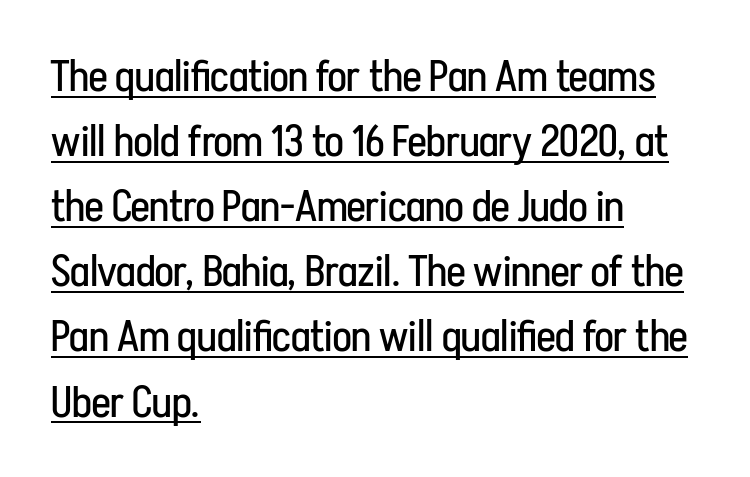
Q: Is the text bold? A: No.
Q: Is the text italic (slanted)? A: No, it is upright.
Q: Is the typeface a serif or a sans-serif typeface? A: Sans-serif.
Q: Is the text underlined? A: Yes.
Q: How is the paragraph aligned? A: Left-aligned.
Q: Is the spacing between letters normal or unusually wide? A: Normal.
Q: Is the spacing between lines tight, normal or loose? A: Normal.
Q: Width (condensed, normal, or wide)? A: Condensed.
Q: Stroke contrast? A: Low.
Q: x-height? A: Medium.
Q: Monospaced? A: No.
